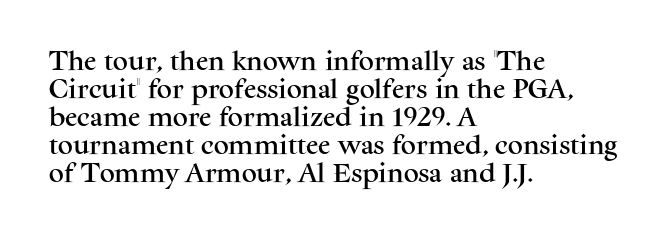
The image shows 21 px text type, upright; set left-aligned, normal line spacing (1.33x), normal letter spacing, not underlined.
